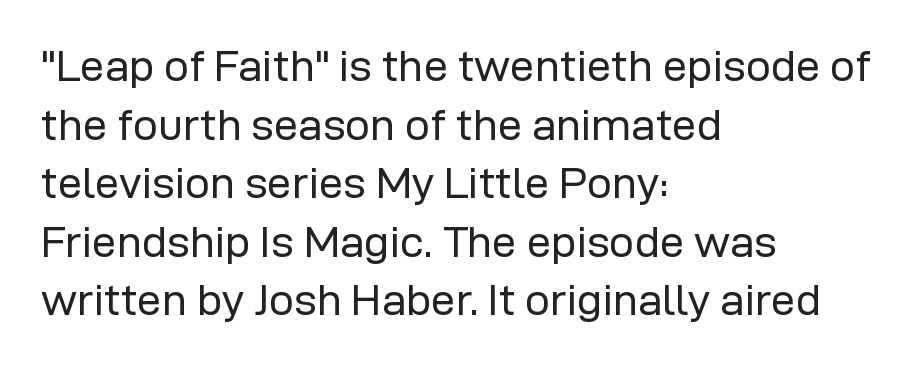
The typeface chosen for these lines omits serifs. Whoever set this chose a conventional vertical rhythm. Layout note: lines flush left. Think standard paragraph weight, or any step lighter than that. Spacing verdict: proportional, widths tailored to each character.
